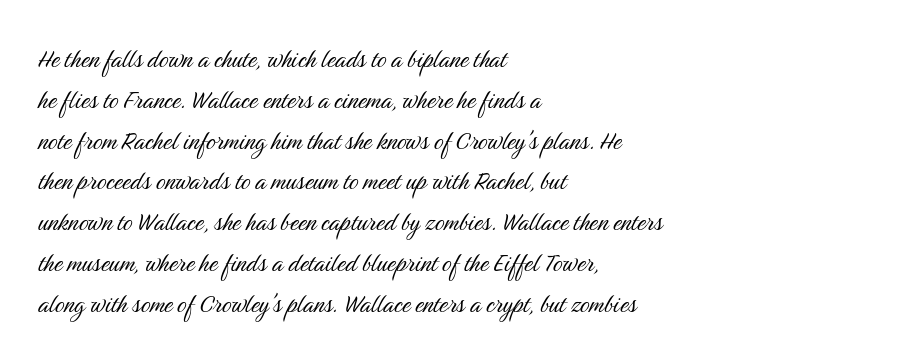
{"serif": "no", "bold": "no", "weight": "light", "width": "condensed", "stroke_contrast": "medium", "x_height": "medium", "monospaced": "no", "underline": "no", "align": "left", "line_spacing": "normal", "line_spacing_ratio": 1.36, "letter_spacing": "normal", "letter_spacing_em": 0.0, "glyph_px": 30}
